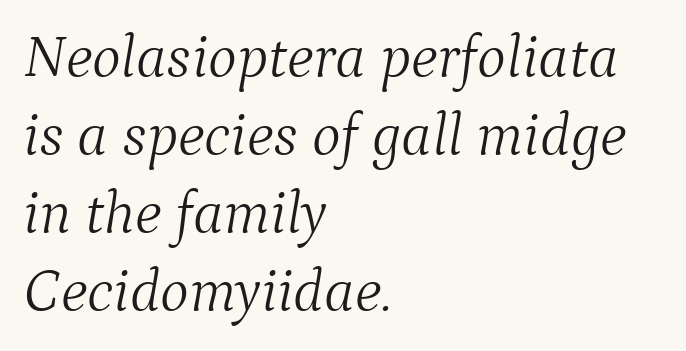
The typeface chosen for these lines features serifs. Letter spacing: default. The rendering uses natural spacing where letterforms have individual widths. In CSS terms this would be text-align: left. Check the space under the baseline: it is left empty. Weight: in the light-to-regular range.
